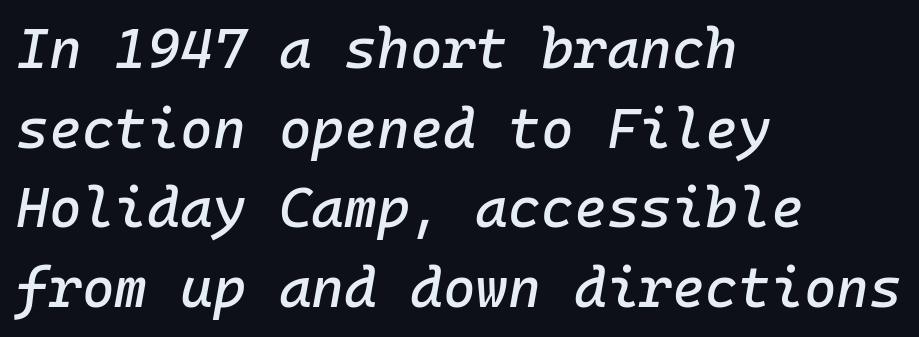
The tracking reads as untouched default to a designer's eye. The face used here is monospaced, like something from a code editor. Horizontally, the lines are justified to the leading edge only. Normally led — the rows are evenly, conventionally spaced. The string is rendered with underlining switched off.
